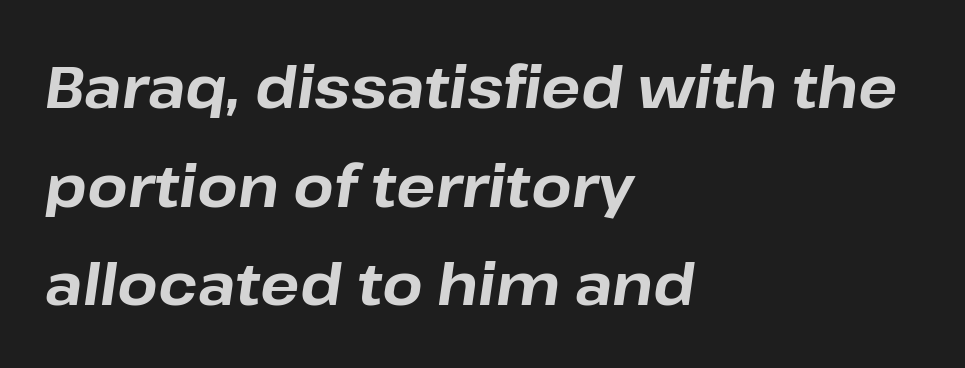
Q: Is the text bold? A: Yes.
Q: Is the text italic (slanted)? A: Yes, it leans right by about 8 degrees.
Q: Is the text underlined? A: No.
Q: How is the paragraph aligned? A: Left-aligned.
Q: Is the spacing between letters normal or unusually wide? A: Normal.
Q: Is the spacing between lines tight, normal or loose? A: Normal.
Q: Width (condensed, normal, or wide)? A: Normal.
Q: Stroke contrast? A: Low.
Q: x-height? A: Medium.
Q: Monospaced? A: No.
